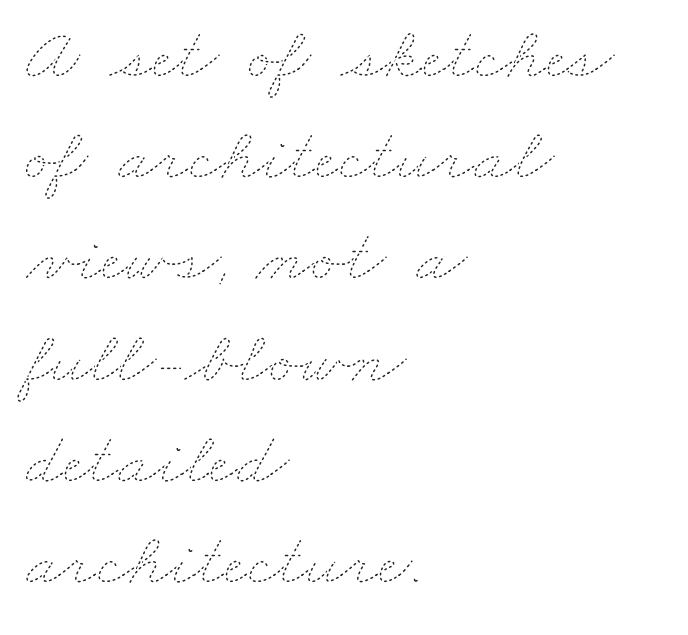
The image shows 75 px thin, wide type; set left-aligned, normal line spacing (1.35x), normal letter spacing, not underlined; low stroke contrast and a small x-height.
